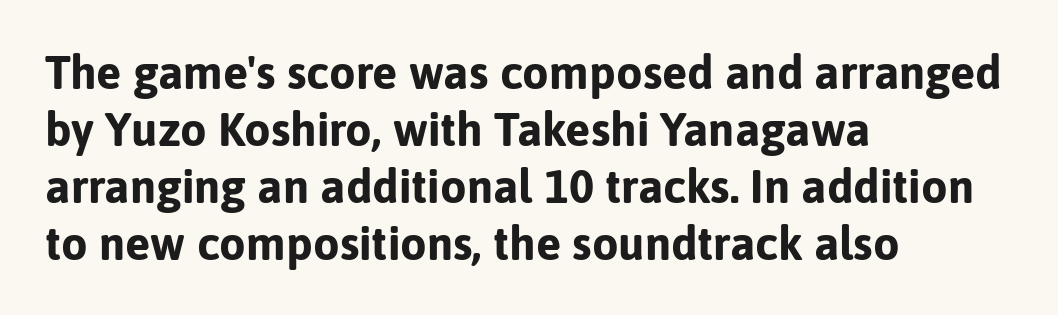
{"serif": "no", "italic": "no", "bold": "yes", "weight": "bold", "width": "normal", "stroke_contrast": "low", "x_height": "medium", "monospaced": "no", "underline": "no", "align": "left", "line_spacing_ratio": 1.21, "letter_spacing": "normal", "letter_spacing_em": 0.0, "glyph_px": 47}
